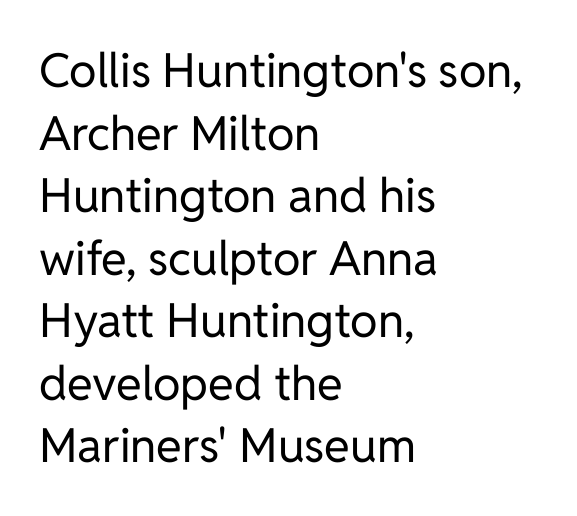
The image shows 47 px regular-weight sans-serif type, upright; set left-aligned, normal line spacing (1.33x), normal letter spacing, not underlined; low stroke contrast and a medium x-height.
